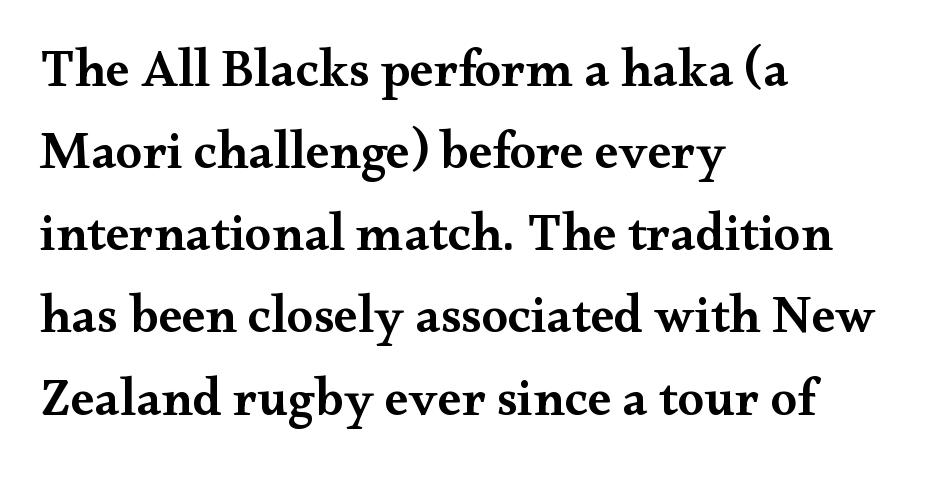
The type family on display is of the serif kind. Descender tails drop into unmarked territory. Vertical spacing — default. How heavy is the stroke? Medium-heavy — a semibold, shy of bold.
